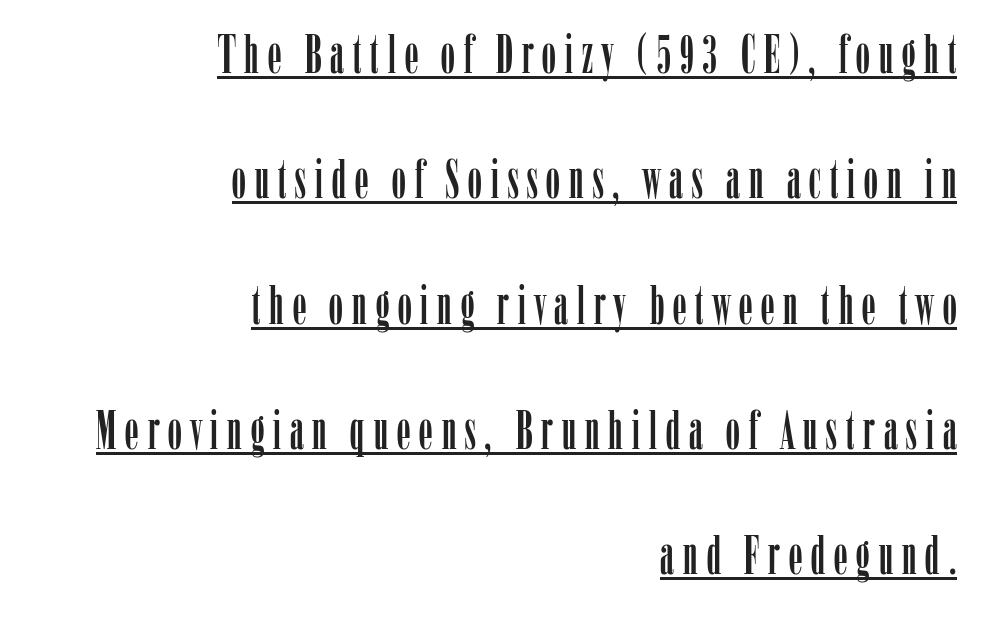
Q: Is the text italic (slanted)? A: No, it is upright.
Q: Is the typeface a serif or a sans-serif typeface? A: Serif.
Q: Is the text underlined? A: Yes.
Q: How is the paragraph aligned? A: Right-aligned.
Q: Is the spacing between lines tight, normal or loose? A: Loose.
Q: Width (condensed, normal, or wide)? A: Condensed.
Q: Stroke contrast? A: Low.
Q: x-height? A: Medium.
Q: Monospaced? A: No.
